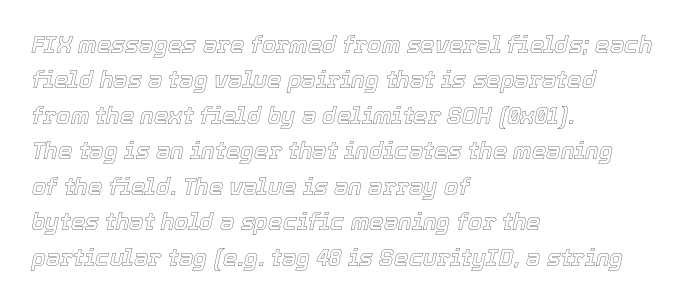
The setting favours the left margin, as ordinary paragraphs usually do. The type is set solid horizontally, with unmodified tracking. The passage shown leans; its letterforms are oblique. Bare-footed words on every line. Line spacing here is normal.
